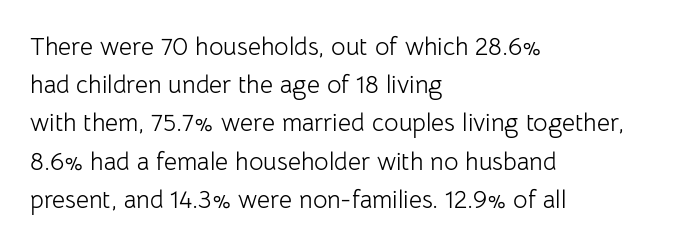
Q: Is the text bold? A: No.
Q: Is the text italic (slanted)? A: No, it is upright.
Q: Is the text underlined? A: No.
Q: How is the paragraph aligned? A: Left-aligned.
Q: Is the spacing between letters normal or unusually wide? A: Normal.
Q: Is the spacing between lines tight, normal or loose? A: Normal.
